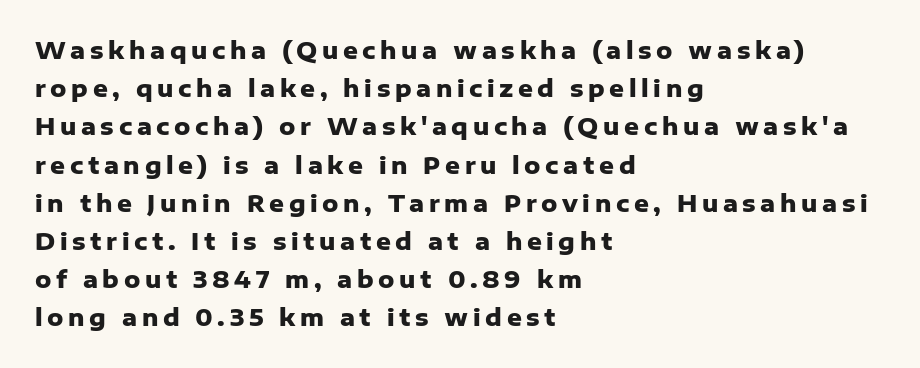
The image shows 23 px bold type, upright; set left-aligned, normal line spacing (1.66x), unusually wide letter spacing (+0.2 em), not underlined.
